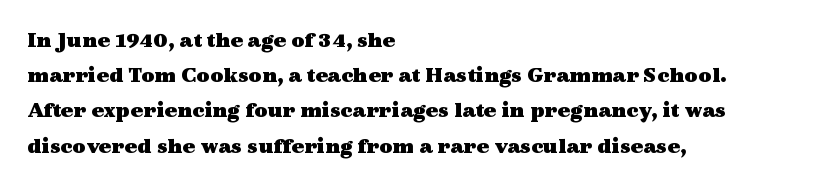
Each new line begins a customary step beneath the previous one. This rendering leaves character spacing at its baseline value. The lettering stays uniformly vertical, giving the passage a roman look. This rendering features lettering with no underline. A student would call this left alignment; a typographer would say flush left, rag right. Is the type bold? Yes — the strokes are clearly thick and heavy.
